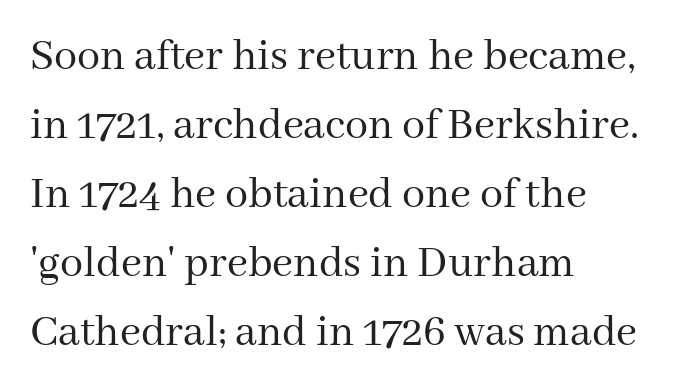
The image shows 46 px regular-weight serif type, upright; set left-aligned, normal line spacing (1.5x), normal letter spacing, not underlined; medium stroke contrast and a medium x-height.
